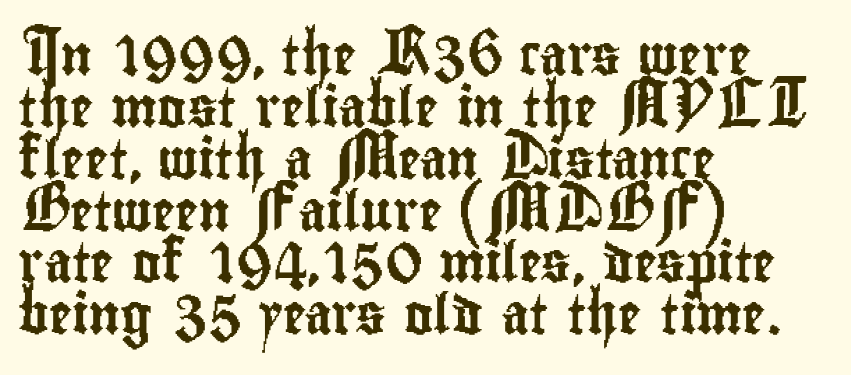
{"serif": "no", "italic": "no", "width": "condensed", "stroke_contrast": "low", "x_height": "small", "monospaced": "no", "underline": "no", "align": "left", "line_spacing": "normal", "line_spacing_ratio": 1.33, "letter_spacing": "normal", "letter_spacing_em": 0.0, "glyph_px": 39}
